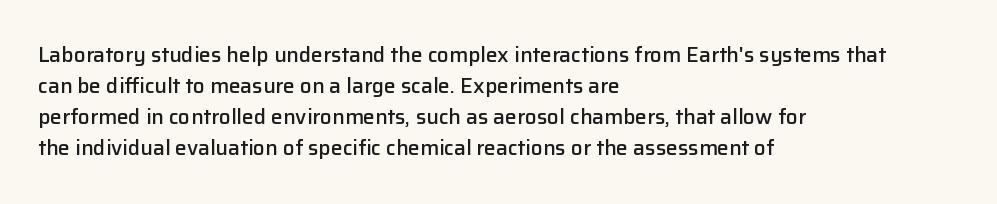
Q: Is the text bold? A: Semi-bold.
Q: Is the text italic (slanted)? A: No, it is upright.
Q: Is the text underlined? A: No.
Q: How is the paragraph aligned? A: Left-aligned.
Q: Is the spacing between letters normal or unusually wide? A: Normal.
Q: Is the spacing between lines tight, normal or loose? A: Normal.
